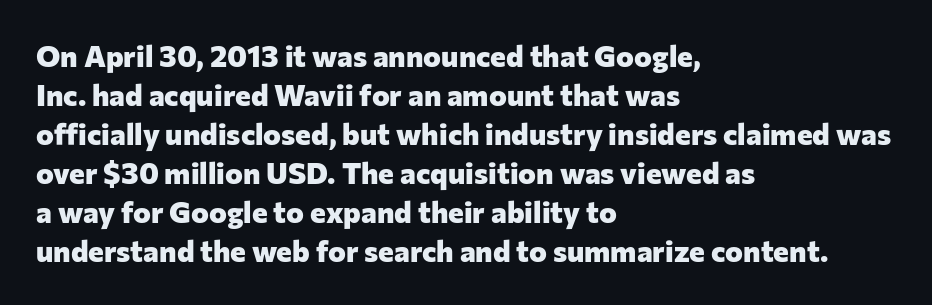
Q: Is the text bold? A: Yes.
Q: Is the text italic (slanted)? A: No, it is upright.
Q: Is the typeface a serif or a sans-serif typeface? A: Sans-serif.
Q: Is the text underlined? A: No.
Q: How is the paragraph aligned? A: Left-aligned.
Q: Is the spacing between letters normal or unusually wide? A: Normal.
Q: Is the spacing between lines tight, normal or loose? A: Normal.
Q: Width (condensed, normal, or wide)? A: Normal.
Q: Stroke contrast? A: Low.
Q: x-height? A: Medium.
Q: Monospaced? A: No.
